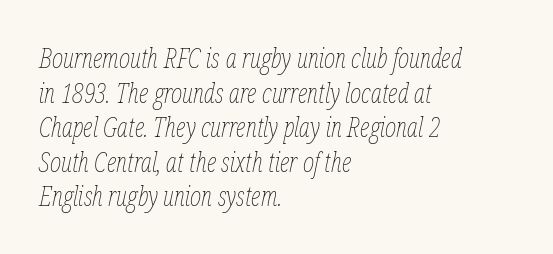
{"italic": "yes", "lean": "right", "slant_degrees": 12, "bold": "no", "underline": "no", "align": "left", "line_spacing": "normal", "line_spacing_ratio": 1.28, "letter_spacing": "normal", "letter_spacing_em": 0.0, "glyph_px": 27}
